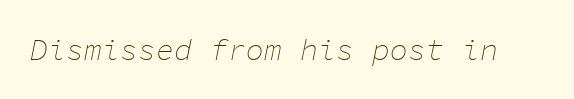
Q: Is the text bold? A: No.
Q: Is the text italic (slanted)? A: Yes, it leans right by about 11 degrees.
Q: Is the text underlined? A: No.
Q: Is the spacing between letters normal or unusually wide? A: Normal.
Q: Width (condensed, normal, or wide)? A: Normal.
Q: Stroke contrast? A: Low.
Q: x-height? A: Medium.
Q: Monospaced? A: Yes.
